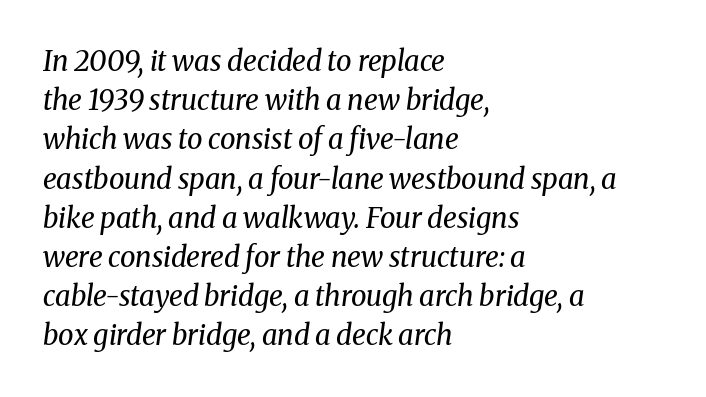
Q: Is the text bold? A: No.
Q: Is the text italic (slanted)? A: Yes, it leans right by about 8 degrees.
Q: Is the typeface a serif or a sans-serif typeface? A: Serif.
Q: Is the text underlined? A: No.
Q: How is the paragraph aligned? A: Left-aligned.
Q: Is the spacing between letters normal or unusually wide? A: Normal.
Q: Is the spacing between lines tight, normal or loose? A: Normal.
Q: Width (condensed, normal, or wide)? A: Normal.
Q: Stroke contrast? A: Medium.
Q: x-height? A: Medium.
Q: Monospaced? A: No.
